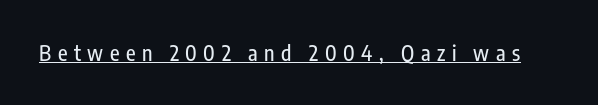
The image shows 21 px text type, upright; set unusually wide letter spacing (+0.31 em), underlined.
